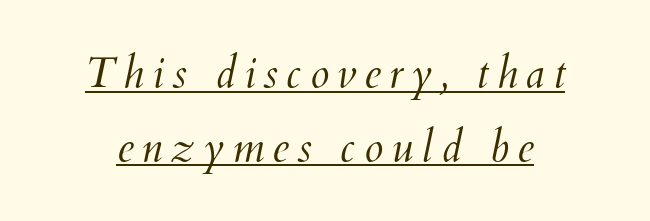
The image shows 43 px light type, italic (leaning right); set line spacing 1.71x, underlined; medium stroke contrast and a small x-height.
